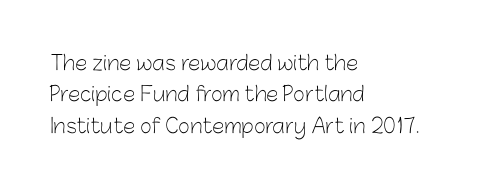
Line spacing here is normal. A typesetter would mark this as roman, not italic. The specimen omits any rule beneath the text block's lines. The rag falls on the right side of this text block. The characters are drawn with everyday or finer stroke widths.
